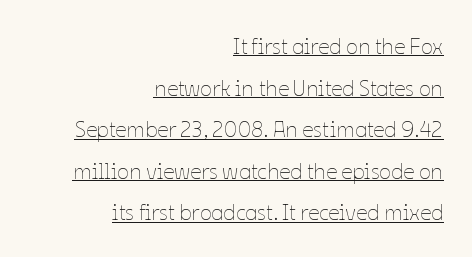
Q: Is the text bold? A: No.
Q: Is the text italic (slanted)? A: No, it is upright.
Q: Is the text underlined? A: Yes.
Q: How is the paragraph aligned? A: Right-aligned.
Q: Is the spacing between letters normal or unusually wide? A: Normal.
